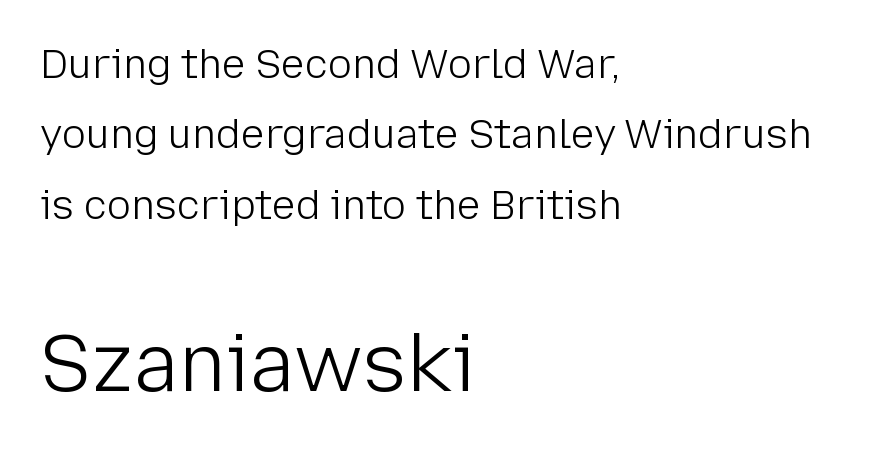
Q: Is the text bold? A: No.
Q: Is the text italic (slanted)? A: No, it is upright.
Q: Is the typeface a serif or a sans-serif typeface? A: Sans-serif.
Q: Is the text underlined? A: No.
Q: How is the paragraph aligned? A: Left-aligned.
Q: Is the spacing between letters normal or unusually wide? A: Normal.
Q: Which block of text is set in a larger size, the first (top) or the second (bottom)? A: The second (bottom) one.
Q: Width (condensed, normal, or wide)? A: Normal.
Q: Stroke contrast? A: Low.
Q: x-height? A: Medium.
Q: Monospaced? A: No.
